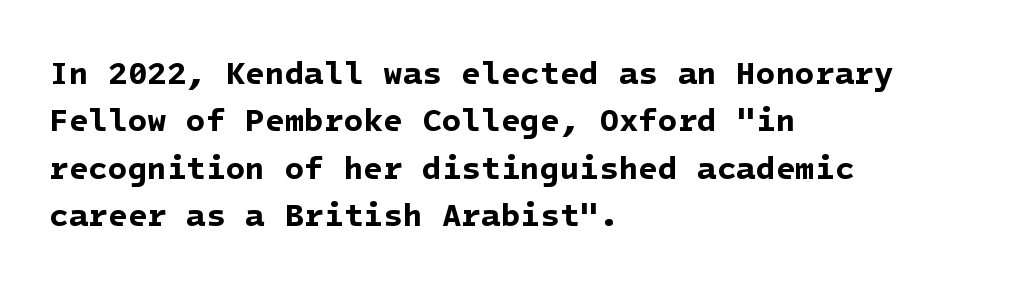
Q: Is the text bold? A: Yes.
Q: Is the typeface a serif or a sans-serif typeface? A: Sans-serif.
Q: Is the text underlined? A: No.
Q: How is the paragraph aligned? A: Left-aligned.
Q: Is the spacing between letters normal or unusually wide? A: Normal.
Q: Is the spacing between lines tight, normal or loose? A: Normal.
Q: Width (condensed, normal, or wide)? A: Normal.
Q: Stroke contrast? A: Low.
Q: x-height? A: Medium.
